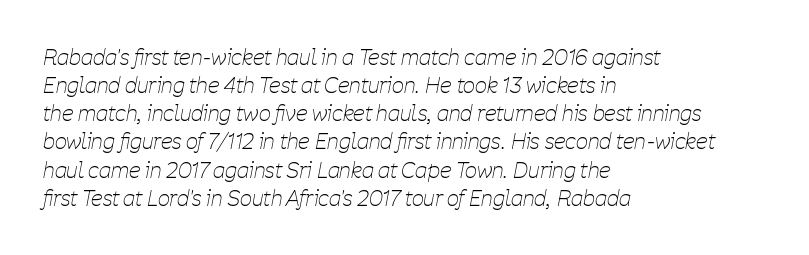
The image shows 21 px text type, italic (leaning right); set left-aligned, normal line spacing (1.34x), normal letter spacing, not underlined.
